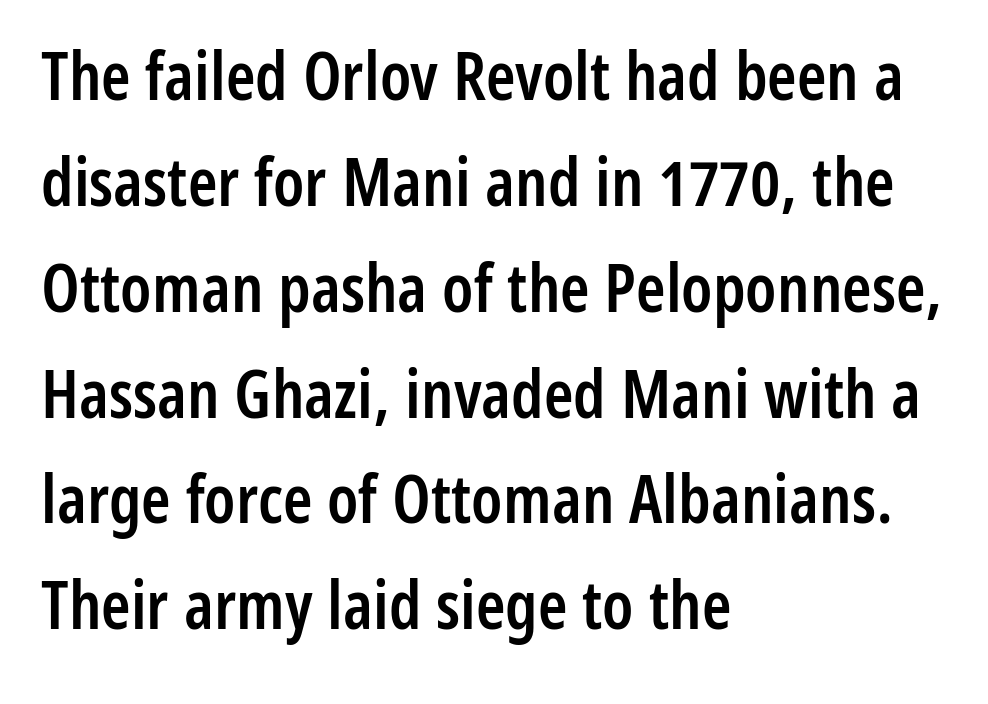
{"serif": "no", "italic": "no", "bold": "semi", "weight": "semibold", "width": "condensed", "stroke_contrast": "low", "x_height": "medium", "monospaced": "no", "underline": "no", "align": "left", "line_spacing": "normal", "line_spacing_ratio": 1.58, "letter_spacing": "normal", "letter_spacing_em": 0.0, "glyph_px": 67}
